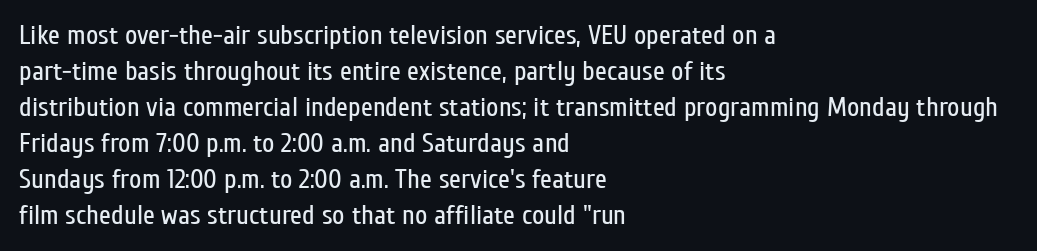
The image shows 27 px text type, upright; set left-aligned, normal line spacing (1.33x), normal letter spacing, not underlined.
